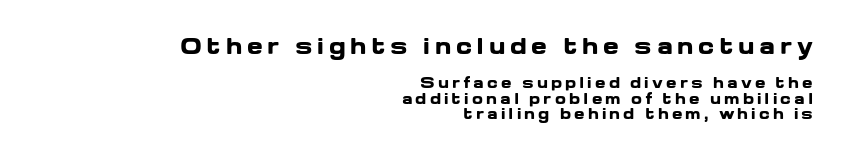
Q: Is the text bold? A: Yes.
Q: Is the text italic (slanted)? A: No, it is upright.
Q: Is the text underlined? A: No.
Q: How is the paragraph aligned? A: Right-aligned.
Q: Is the spacing between letters normal or unusually wide? A: Unusually wide.
Q: Is the spacing between lines tight, normal or loose? A: Tight.
Q: Which block of text is set in a larger size, the first (top) or the second (bottom)? A: The first (top) one.
